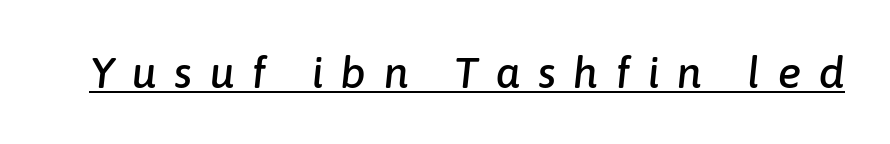
The image shows 44 px text type, italic (leaning right); set unusually wide letter spacing (+0.4 em), underlined; low stroke contrast and a medium x-height.
